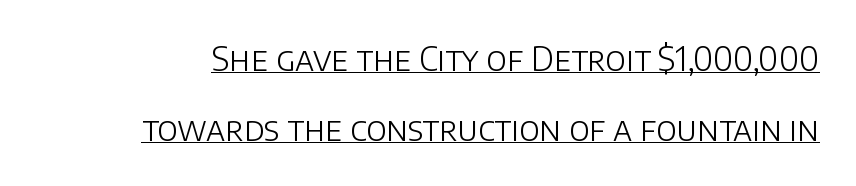
Q: Is the text bold? A: No.
Q: Is the text italic (slanted)? A: No, it is upright.
Q: Is the typeface a serif or a sans-serif typeface? A: Sans-serif.
Q: Is the text underlined? A: Yes.
Q: Is the spacing between letters normal or unusually wide? A: Normal.
Q: Is the spacing between lines tight, normal or loose? A: Loose.
Q: Width (condensed, normal, or wide)? A: Normal.
Q: Stroke contrast? A: Low.
Q: x-height? A: Large.
Q: Monospaced? A: No.
